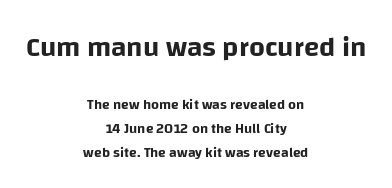
The image shows 28 px sans-serif type, upright; set centered, line spacing 1.71x, normal letter spacing, not underlined; the first (top) block is 2.0x larger; low stroke contrast and a large x-height.
